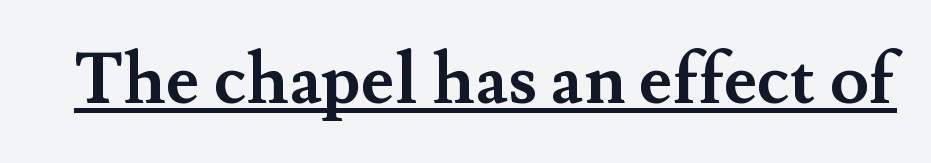
{"serif": "yes", "italic": "no", "bold": "yes", "weight": "semibold", "width": "normal", "stroke_contrast": "medium", "x_height": "small", "monospaced": "no", "underline": "yes", "letter_spacing": "normal", "letter_spacing_em": 0.0, "glyph_px": 71}
